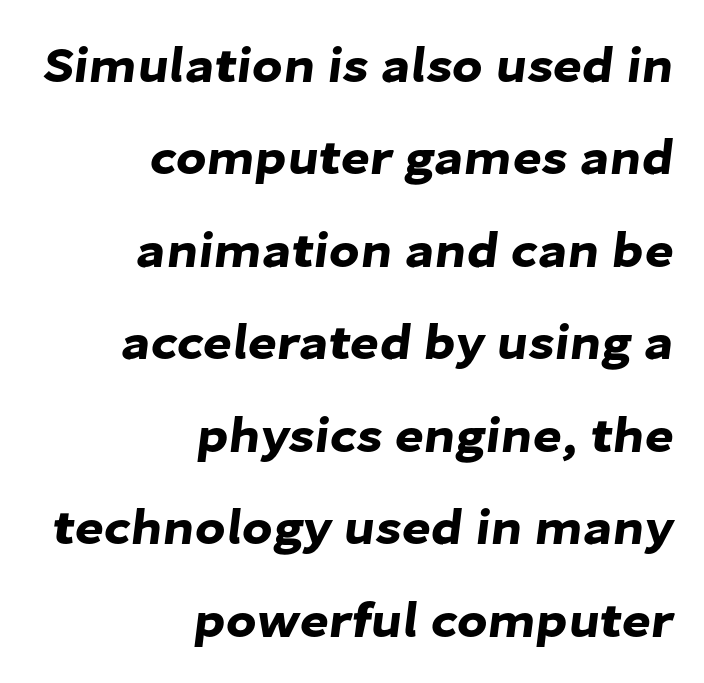
{"serif": "no", "width": "normal", "stroke_contrast": "low", "x_height": "medium", "monospaced": "no", "underline": "no", "align": "right", "line_spacing_ratio": 1.85, "letter_spacing": "normal", "letter_spacing_em": 0.0, "glyph_px": 50}
